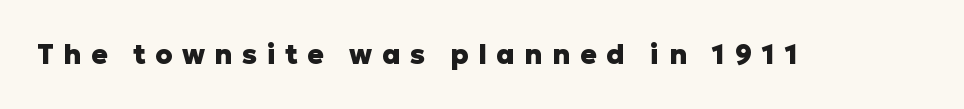
Q: Is the text bold? A: Yes.
Q: Is the text italic (slanted)? A: No, it is upright.
Q: Is the text underlined? A: No.
Q: Is the spacing between letters normal or unusually wide? A: Unusually wide.
